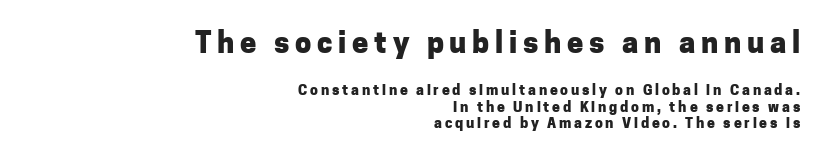
Q: Is the text bold? A: Yes.
Q: Is the text italic (slanted)? A: No, it is upright.
Q: Is the typeface a serif or a sans-serif typeface? A: Sans-serif.
Q: Is the text underlined? A: No.
Q: How is the paragraph aligned? A: Right-aligned.
Q: Is the spacing between letters normal or unusually wide? A: Unusually wide.
Q: Which block of text is set in a larger size, the first (top) or the second (bottom)? A: The first (top) one.
Q: Width (condensed, normal, or wide)? A: Normal.
Q: Stroke contrast? A: Low.
Q: x-height? A: Medium.
Q: Monospaced? A: No.
